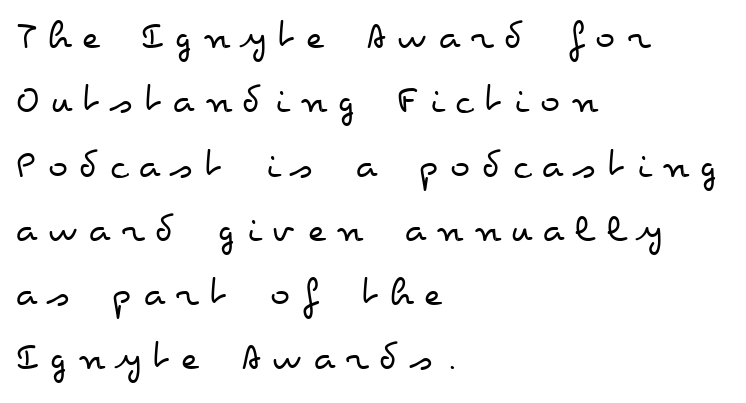
{"italic": "no", "bold": "no", "weight": "regular", "width": "wide", "stroke_contrast": "low", "x_height": "small", "monospaced": "no", "underline": "no", "align": "left", "line_spacing": "normal", "line_spacing_ratio": 1.53, "letter_spacing": "wide", "letter_spacing_em": 0.27, "glyph_px": 42}
